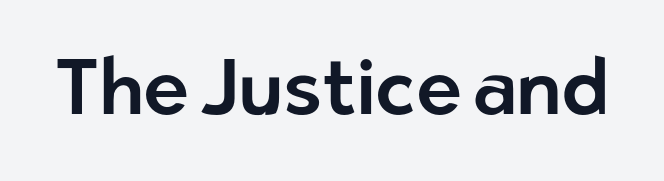
The image shows 78 px sans-serif type, upright; set normal letter spacing, not underlined; low stroke contrast and a medium x-height.
